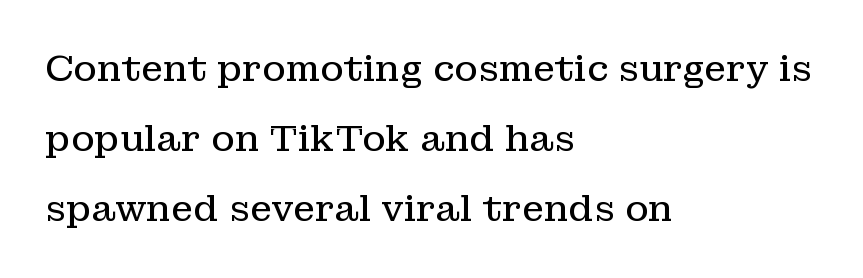
{"serif": "yes", "italic": "no", "bold": "no", "weight": "regular", "width": "normal", "stroke_contrast": "low", "x_height": "medium", "monospaced": "no", "underline": "no", "align": "left", "line_spacing": "loose", "line_spacing_ratio": 1.95, "letter_spacing": "normal", "letter_spacing_em": 0.0, "glyph_px": 36}
